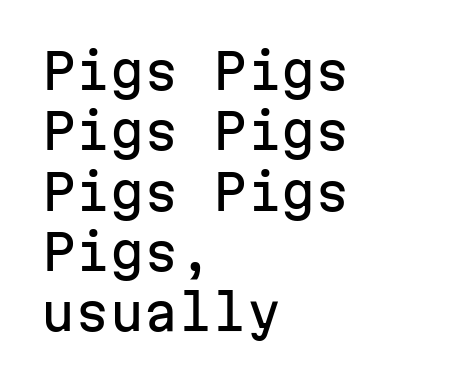
The image shows 49 px sans-serif type, upright, monospaced; set left-aligned, line spacing 1.23x, normal letter spacing, not underlined; low stroke contrast and a medium x-height.
